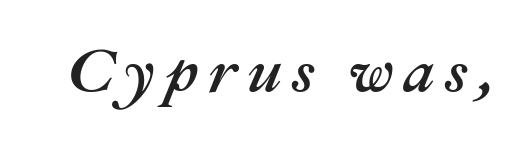
The image shows 61 px text type, italic (leaning right); set not underlined; medium stroke contrast and a medium x-height.
